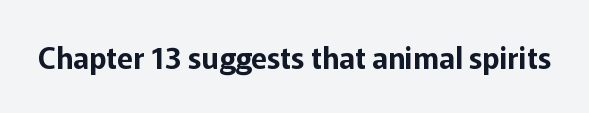
The letterforms sit shoulder to shoulder at normal distance. Vertical strokes here are truly vertical. Proportional: the letters do not fall into vertical columns. The specimen omits any rule beneath the text block's lines. Typographically, this falls in the sans-serif category.
